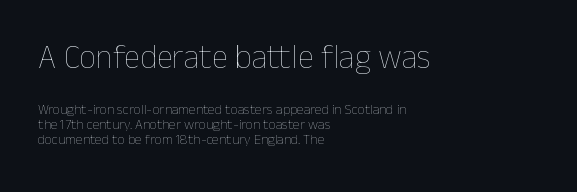
Think of a printed novel: that variable character pitch is what you see here. Between one letter and the next there's only the usual sliver of space. Posture: straight, roman, zero tilt. Note: larger setting up top, smaller setting below. The foot of each line stays bare and open.
